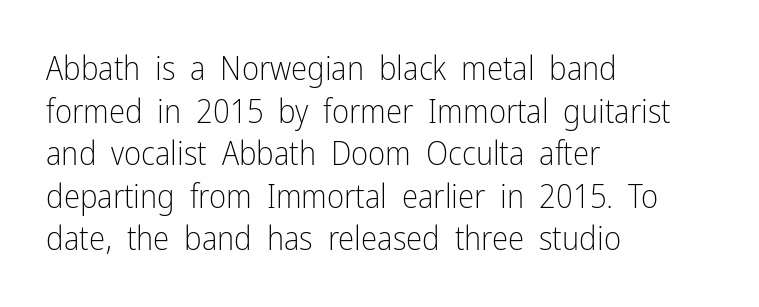
{"serif": "no", "italic": "no", "bold": "no", "weight": "light", "width": "condensed", "stroke_contrast": "low", "x_height": "medium", "monospaced": "no", "underline": "no", "align": "left", "line_spacing": "normal", "line_spacing_ratio": 1.29, "letter_spacing": "normal", "letter_spacing_em": 0.0, "glyph_px": 33}
